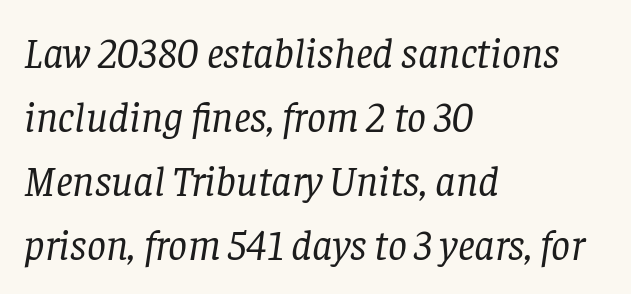
Q: Is the text bold? A: No.
Q: Is the text italic (slanted)? A: Yes, it leans right by about 8 degrees.
Q: Is the typeface a serif or a sans-serif typeface? A: Serif.
Q: Is the text underlined? A: No.
Q: How is the paragraph aligned? A: Left-aligned.
Q: Is the spacing between letters normal or unusually wide? A: Normal.
Q: Is the spacing between lines tight, normal or loose? A: Normal.
Q: Width (condensed, normal, or wide)? A: Normal.
Q: Stroke contrast? A: Low.
Q: x-height? A: Large.
Q: Monospaced? A: No.
